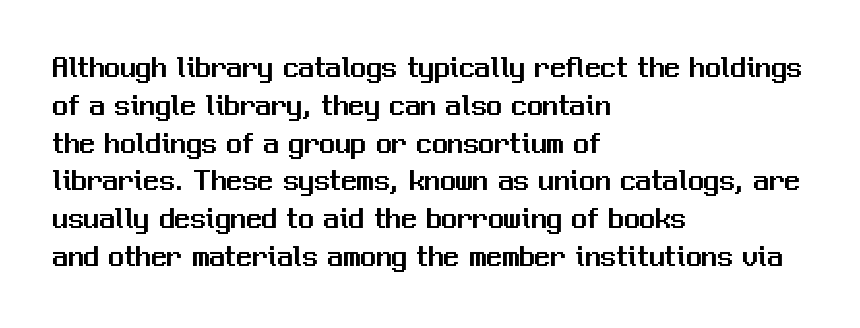
{"serif": "no", "italic": "no", "width": "normal", "stroke_contrast": "medium", "x_height": "medium", "monospaced": "no", "underline": "no", "align": "left", "line_spacing_ratio": 1.22, "letter_spacing": "normal", "letter_spacing_em": 0.0, "glyph_px": 31}
